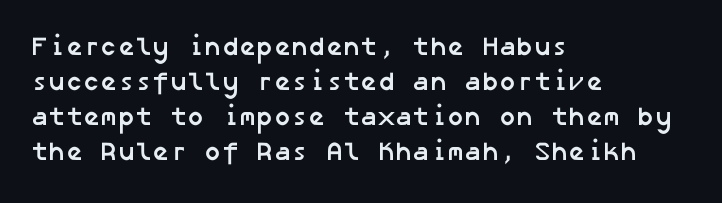
The image shows 26 px bold type; set left-aligned, normal line spacing (1.35x), normal letter spacing, not underlined.
